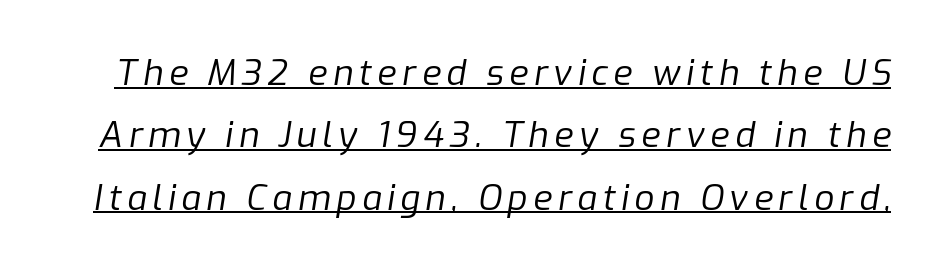
The image shows 35 px regular-weight type, italic (leaning right); set line spacing 1.78x, underlined; low stroke contrast and a medium x-height.
